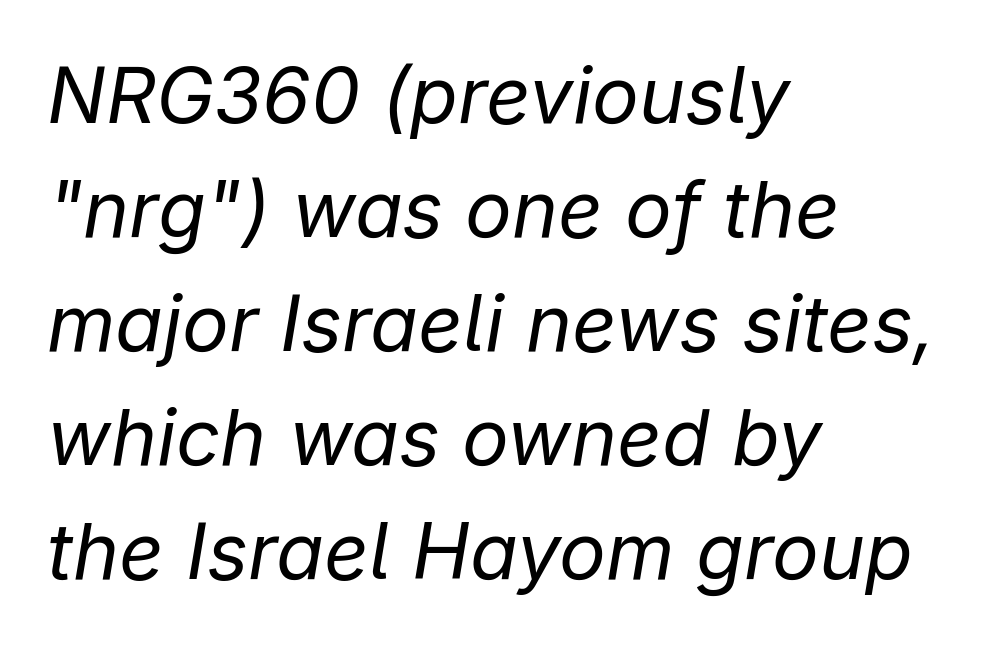
The image shows 78 px regular-weight type, italic (leaning right); set left-aligned, normal line spacing (1.46x), normal letter spacing, not underlined; low stroke contrast and a medium x-height.
